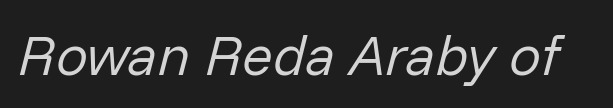
{"italic": "yes", "lean": "right", "slant_degrees": 14, "bold": "no", "weight": "regular", "width": "normal", "stroke_contrast": "low", "x_height": "medium", "monospaced": "no", "underline": "no", "letter_spacing": "normal", "letter_spacing_em": 0.0, "glyph_px": 57}
